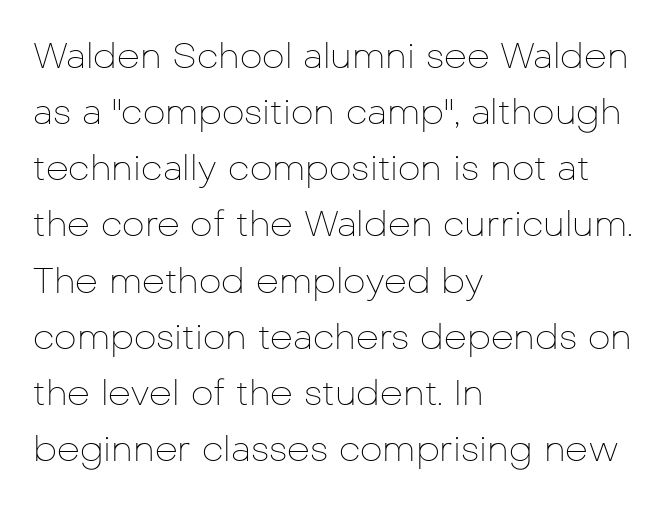
The image shows 36 px thin sans-serif type, upright; set left-aligned, normal line spacing (1.56x), normal letter spacing, not underlined; low stroke contrast and a medium x-height.
